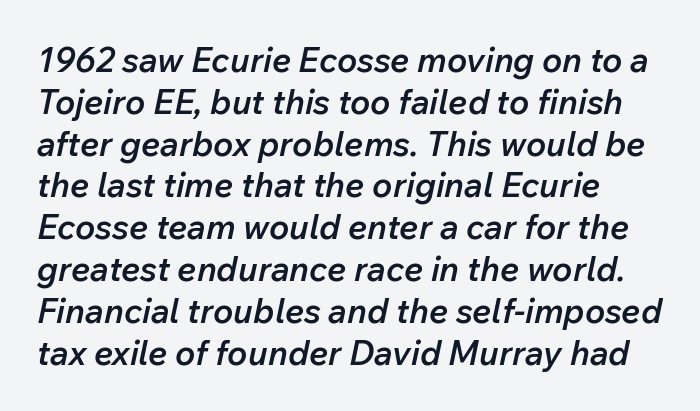
{"italic": "yes", "lean": "right", "slant_degrees": 12, "bold": "semi", "weight": "semibold", "width": "normal", "stroke_contrast": "low", "x_height": "medium", "monospaced": "no", "underline": "no", "line_spacing_ratio": 1.23, "letter_spacing": "normal", "letter_spacing_em": 0.0, "glyph_px": 34}
